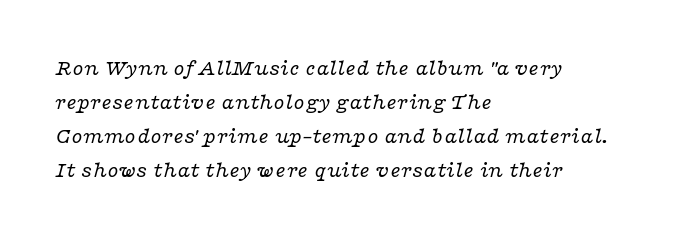
Q: Is the text bold? A: No.
Q: Is the text italic (slanted)? A: Yes, it leans right by about 16 degrees.
Q: Is the text underlined? A: No.
Q: How is the paragraph aligned? A: Left-aligned.
Q: Is the spacing between letters normal or unusually wide? A: Normal.
Q: Is the spacing between lines tight, normal or loose? A: Normal.
